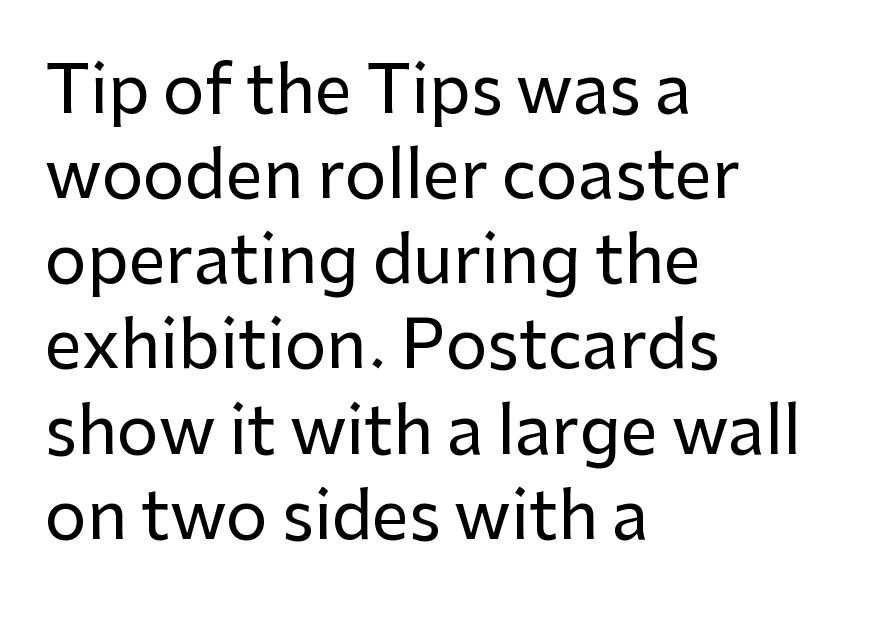
The image shows 66 px sans-serif type, upright; set left-aligned, normal line spacing (1.29x), normal letter spacing, not underlined; low stroke contrast and a medium x-height.
